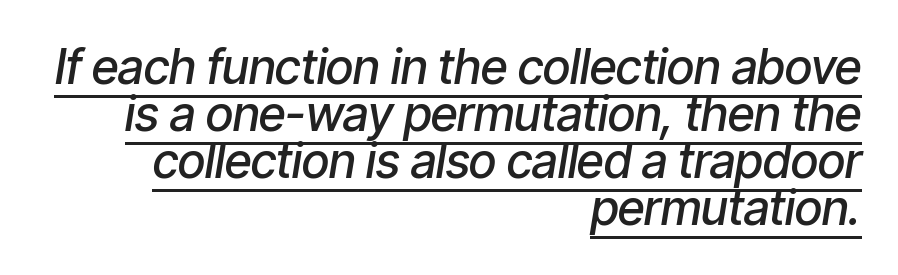
Q: Is the text bold? A: Semi-bold.
Q: Is the text italic (slanted)? A: Yes, it leans right by about 9 degrees.
Q: Is the text underlined? A: Yes.
Q: How is the paragraph aligned? A: Right-aligned.
Q: Is the spacing between letters normal or unusually wide? A: Normal.
Q: Is the spacing between lines tight, normal or loose? A: Tight.
Q: Width (condensed, normal, or wide)? A: Condensed.
Q: Stroke contrast? A: Low.
Q: x-height? A: Medium.
Q: Monospaced? A: No.
